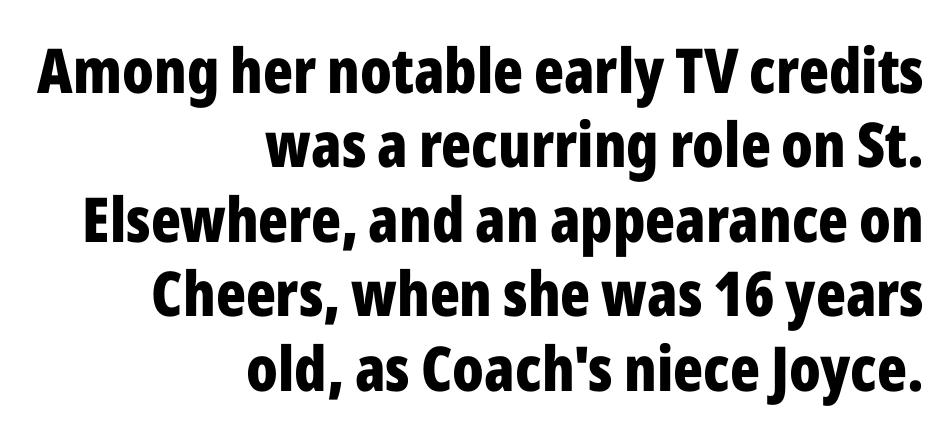
The image shows 62 px bold, condensed sans-serif type, upright; set right-aligned, line spacing 1.2x, normal letter spacing, not underlined; low stroke contrast and a medium x-height.
